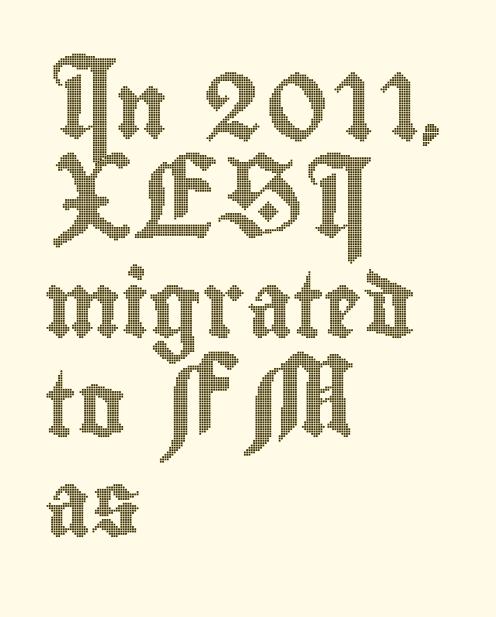
Q: Is the text italic (slanted)? A: No, it is upright.
Q: Is the text underlined? A: No.
Q: How is the paragraph aligned? A: Left-aligned.
Q: Is the spacing between letters normal or unusually wide? A: Normal.
Q: Is the spacing between lines tight, normal or loose? A: Normal.
Q: Width (condensed, normal, or wide)? A: Condensed.
Q: x-height? A: Small.
Q: Monospaced? A: No.
